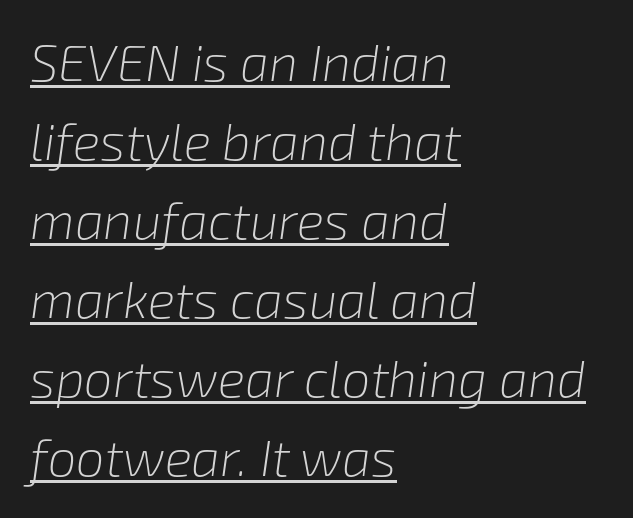
This sample has the flowing, uneven cadence of proportional lettering. Slant detected: the letters are inclined. No extra ink here — the face is not bold. If you measured baseline to baseline, you'd find a middling distance. Quick note: underline on. Does extra space separate the letters? No, they use regular spacing.
